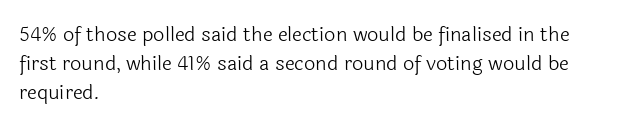
{"italic": "no", "bold": "no", "underline": "no", "align": "left", "line_spacing": "normal", "line_spacing_ratio": 1.44, "letter_spacing": "normal", "letter_spacing_em": 0.0, "glyph_px": 20}
